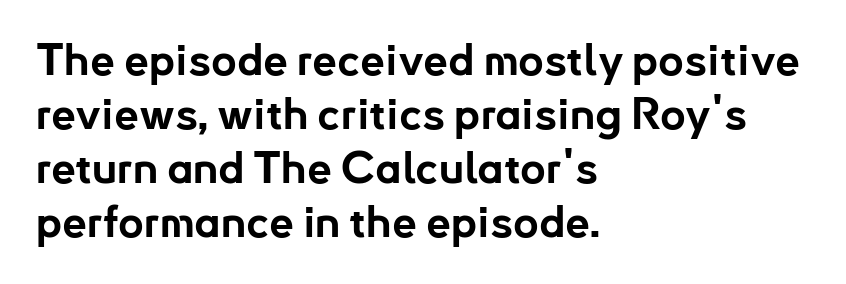
The image shows 44 px bold sans-serif type, upright; set left-aligned, line spacing 1.23x, normal letter spacing, not underlined; low stroke contrast and a small x-height.
